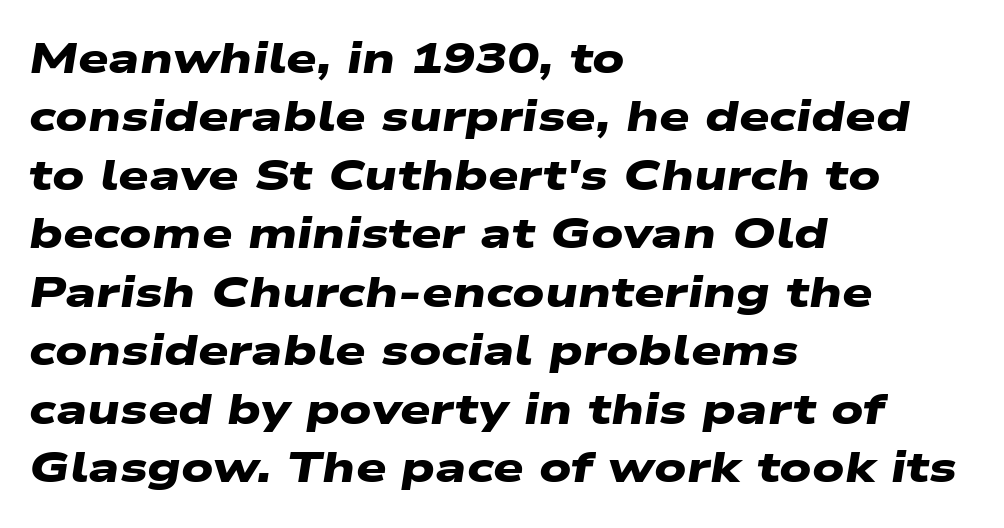
{"serif": "no", "bold": "yes", "weight": "heavy", "width": "wide", "stroke_contrast": "low", "x_height": "medium", "monospaced": "no", "underline": "no", "align": "left", "line_spacing": "normal", "line_spacing_ratio": 1.36, "letter_spacing": "normal", "letter_spacing_em": 0.0, "glyph_px": 43}
